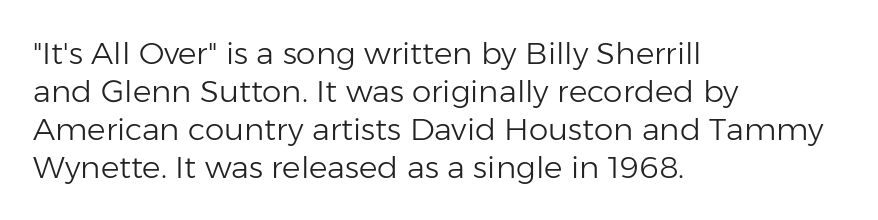
The image shows 31 px light sans-serif type, upright; set left-aligned, line spacing 1.23x, normal letter spacing, not underlined; low stroke contrast and a medium x-height.
